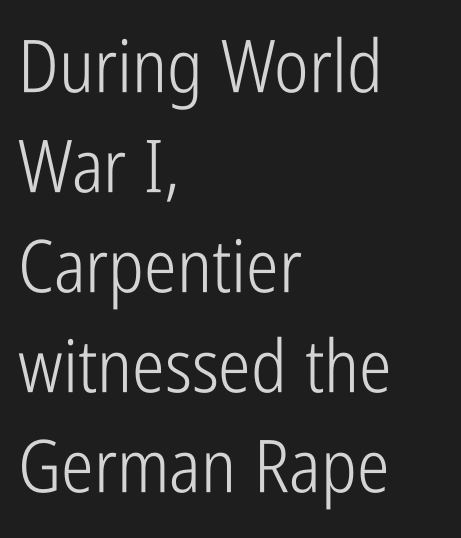
Q: Is the text bold? A: No.
Q: Is the text italic (slanted)? A: No, it is upright.
Q: Is the typeface a serif or a sans-serif typeface? A: Sans-serif.
Q: Is the text underlined? A: No.
Q: How is the paragraph aligned? A: Left-aligned.
Q: Is the spacing between letters normal or unusually wide? A: Normal.
Q: Is the spacing between lines tight, normal or loose? A: Normal.
Q: Width (condensed, normal, or wide)? A: Condensed.
Q: Stroke contrast? A: Low.
Q: x-height? A: Medium.
Q: Monospaced? A: No.
